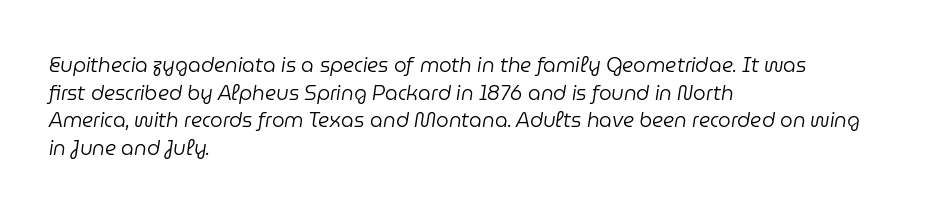
A normal amount of white space separates one row of letters from the next. These glyphs show unthickened strokes, regular width or finer. The tracking reads as untouched default to a designer's eye. The lettering tilts uniformly, giving the passage an italic look. Glance below the letters and you will spot only blank space.
